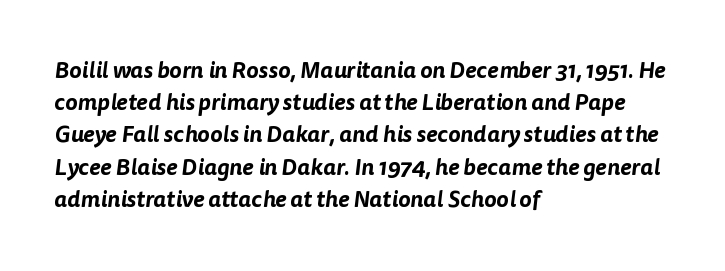
In terms of letterspacing, this is plain default setting. Unmarked baselines from the first word to the last. Every row of glyphs begins at an identical x-position on the left. A normal amount of white space separates one row of letters from the next.
